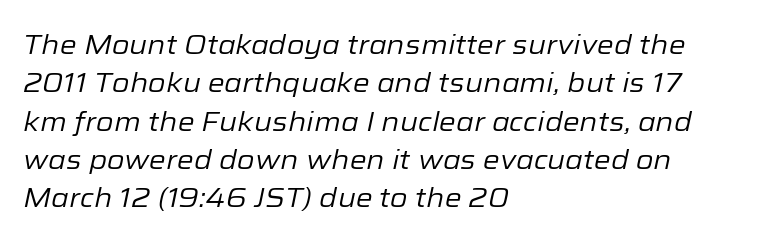
{"italic": "yes", "lean": "right", "slant_degrees": 12, "bold": "no", "underline": "no", "align": "left", "line_spacing": "normal", "line_spacing_ratio": 1.42, "letter_spacing": "normal", "letter_spacing_em": 0.0, "glyph_px": 27}
